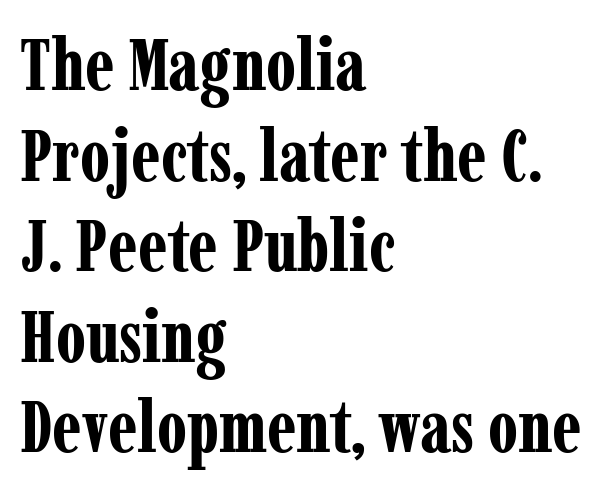
Ascenders rise straight up at ninety degrees. Check where the strokes stop: tiny serifs finish them off. Descender tails drop into unmarked territory. The lines in this sample share a left origin and differ only in where they stop.
